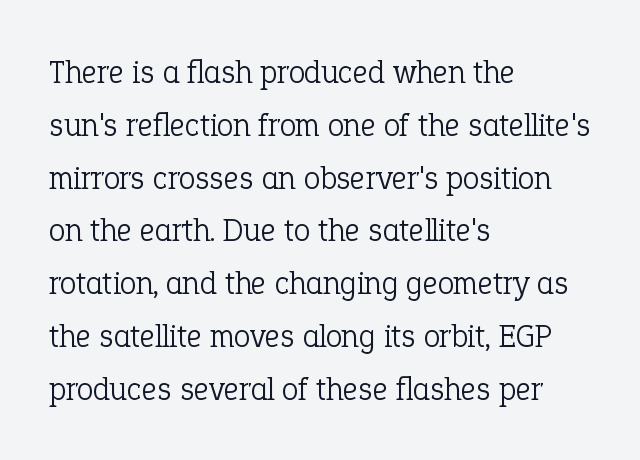
{"serif": "yes", "italic": "no", "bold": "no", "weight": "light", "width": "normal", "stroke_contrast": "low", "x_height": "medium", "monospaced": "no", "underline": "no", "align": "left", "line_spacing": "normal", "line_spacing_ratio": 1.6, "letter_spacing": "normal", "letter_spacing_em": 0.0, "glyph_px": 33}
